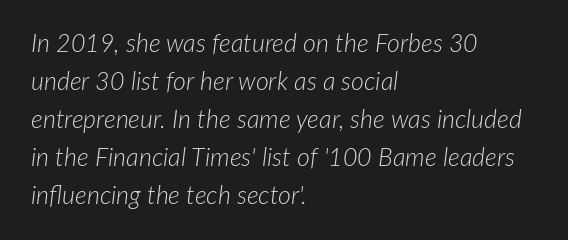
The image shows 25 px text type, italic (leaning right); set left-aligned, normal line spacing (1.52x), normal letter spacing, not underlined.
